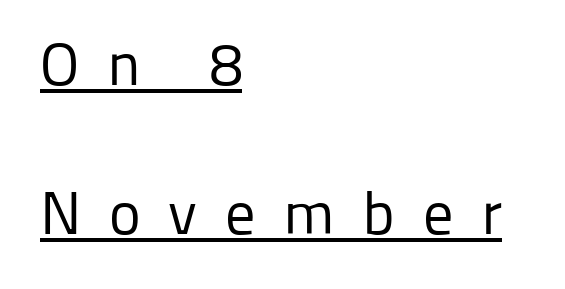
The image shows 60 px regular-weight sans-serif type, upright; set left-aligned, loose line spacing (2.48x), unusually wide letter spacing (+0.46 em), underlined; low stroke contrast and a medium x-height.
